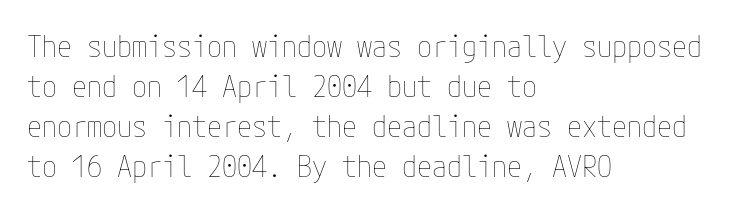
The image shows 30 px thin, condensed type, upright; set left-aligned, normal line spacing (1.33x), normal letter spacing, not underlined; low stroke contrast and a medium x-height.
